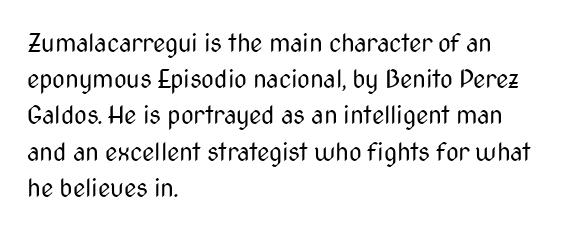
{"italic": "no", "bold": "no", "underline": "no", "align": "left", "line_spacing": "normal", "line_spacing_ratio": 1.45, "letter_spacing": "normal", "letter_spacing_em": 0.0, "glyph_px": 25}
